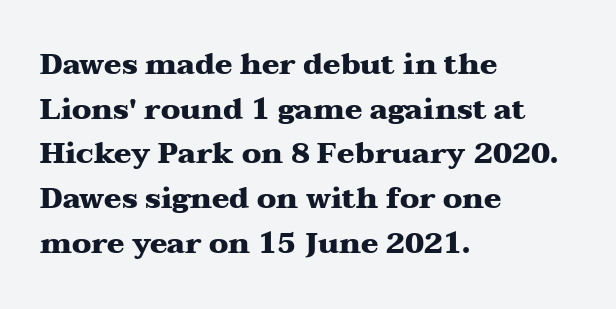
{"serif": "yes", "italic": "no", "bold": "yes", "weight": "heavy", "width": "wide", "stroke_contrast": "medium", "x_height": "medium", "monospaced": "no", "underline": "no", "align": "left", "line_spacing": "normal", "line_spacing_ratio": 1.54, "letter_spacing": "normal", "letter_spacing_em": 0.0, "glyph_px": 29}
